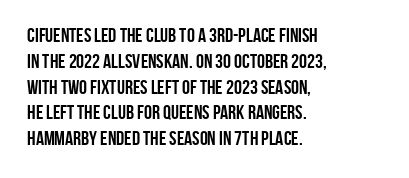
A typesetter would call this zero additional tracking. A classic flush-left, rag-right setting is used for this passage. The letters stand upright; this is a roman face. The glyphs are unaccompanied by any horizontal stroke below them. Line spacing here is normal.
